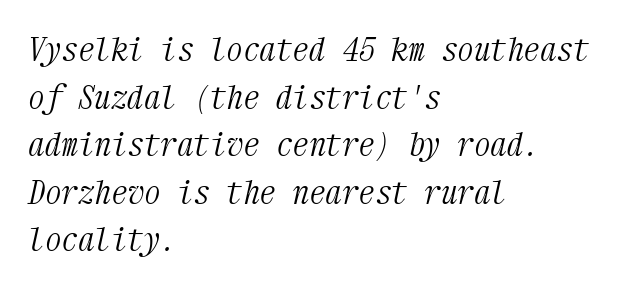
The image shows 33 px light, condensed serif type, italic (leaning right), monospaced; set left-aligned, normal line spacing (1.44x), normal letter spacing, not underlined; medium stroke contrast and a medium x-height.
